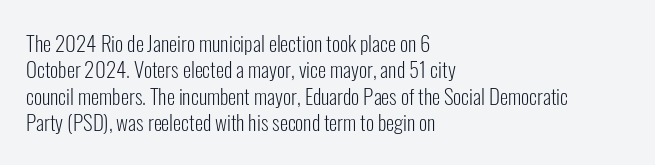
The rendering uses a moderate line-height, typical for paragraphs. Only glyphs here, with clear space below each row. The passage is arranged the way most books set body copy — flush left. Spacing between characters is what you'd get straight out of the box.
